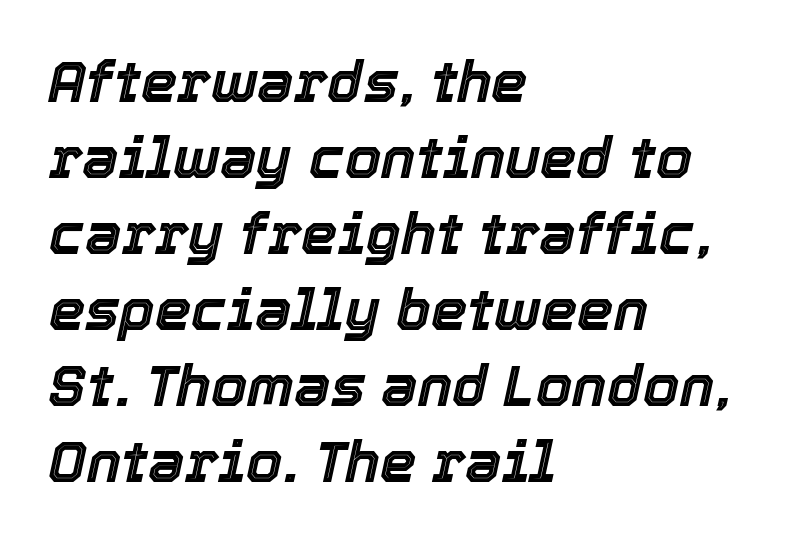
{"italic": "yes", "lean": "right", "slant_degrees": 12, "width": "normal", "x_height": "medium", "monospaced": "no", "underline": "no", "align": "left", "line_spacing": "normal", "line_spacing_ratio": 1.31, "letter_spacing": "normal", "letter_spacing_em": 0.0, "glyph_px": 58}
